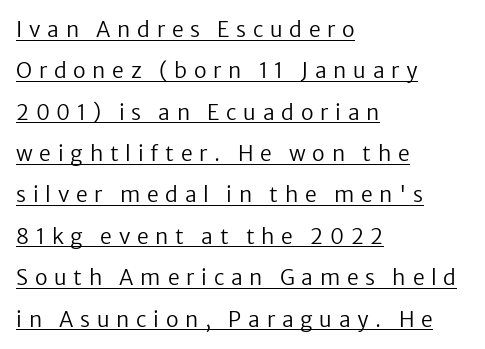
Q: Is the text bold? A: No.
Q: Is the text italic (slanted)? A: No, it is upright.
Q: Is the text underlined? A: Yes.
Q: How is the paragraph aligned? A: Left-aligned.
Q: Is the spacing between letters normal or unusually wide? A: Unusually wide.
Q: Is the spacing between lines tight, normal or loose? A: Loose.
